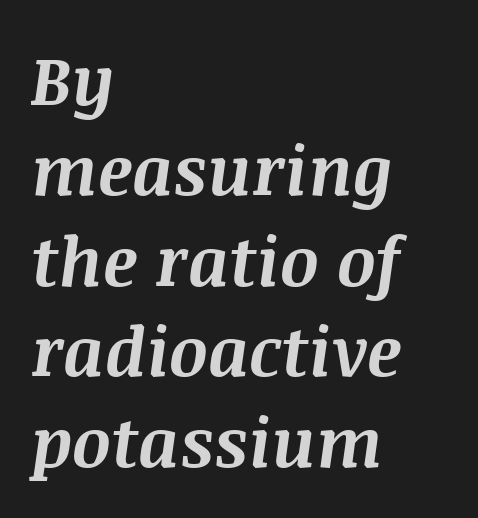
The image shows 68 px bold type, italic (leaning right); set left-aligned, normal line spacing (1.33x), normal letter spacing, not underlined; medium stroke contrast and a large x-height.
